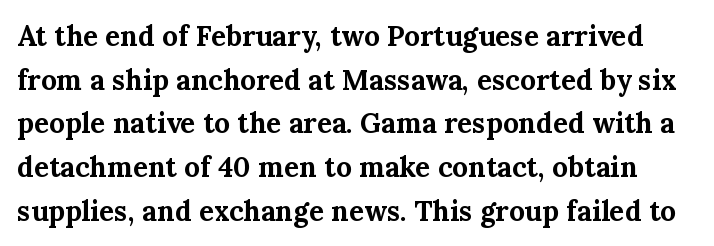
In terms of posture, this sample is upright. You can tell from the footed stems that serif type was used. A normal amount of white space separates one row of letters from the next. Students, this is bold: see how much ink each stroke carries.
